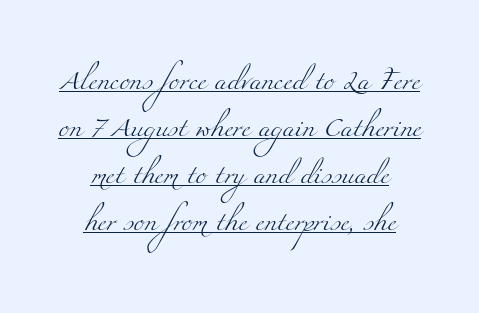
Q: Is the text bold? A: No.
Q: Is the text underlined? A: Yes.
Q: How is the paragraph aligned? A: Centered.
Q: Is the spacing between letters normal or unusually wide? A: Normal.
Q: Is the spacing between lines tight, normal or loose? A: Loose.
